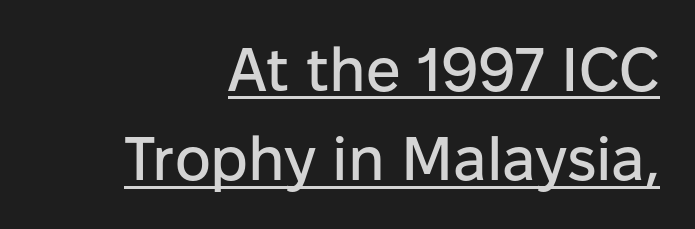
Q: Is the text italic (slanted)? A: No, it is upright.
Q: Is the typeface a serif or a sans-serif typeface? A: Sans-serif.
Q: Is the text underlined? A: Yes.
Q: How is the paragraph aligned? A: Right-aligned.
Q: Is the spacing between letters normal or unusually wide? A: Normal.
Q: Is the spacing between lines tight, normal or loose? A: Normal.
Q: Width (condensed, normal, or wide)? A: Normal.
Q: Stroke contrast? A: Low.
Q: x-height? A: Medium.
Q: Monospaced? A: No.
